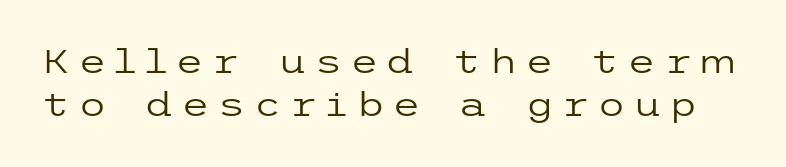
The image shows 33 px regular-weight, wide sans-serif type, upright; set normal line spacing (1.31x), unusually wide letter spacing (+0.22 em), not underlined; low stroke contrast and a medium x-height.
